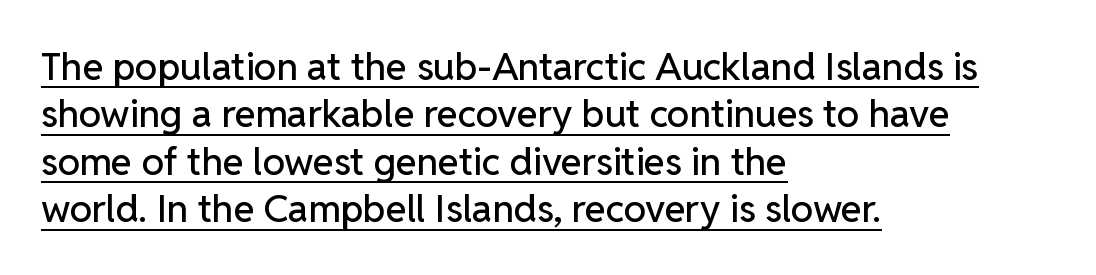
Q: Is the text italic (slanted)? A: No, it is upright.
Q: Is the typeface a serif or a sans-serif typeface? A: Sans-serif.
Q: Is the text underlined? A: Yes.
Q: How is the paragraph aligned? A: Left-aligned.
Q: Is the spacing between letters normal or unusually wide? A: Normal.
Q: Is the spacing between lines tight, normal or loose? A: Normal.
Q: Width (condensed, normal, or wide)? A: Normal.
Q: Stroke contrast? A: Low.
Q: x-height? A: Medium.
Q: Monospaced? A: No.
